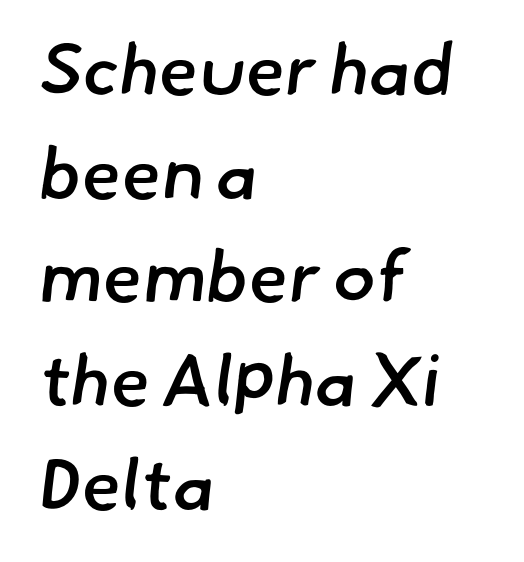
{"serif": "no", "bold": "semi", "weight": "semibold", "width": "normal", "stroke_contrast": "low", "x_height": "small", "monospaced": "no", "underline": "no", "align": "left", "line_spacing": "normal", "line_spacing_ratio": 1.44, "letter_spacing": "normal", "letter_spacing_em": 0.0, "glyph_px": 72}
